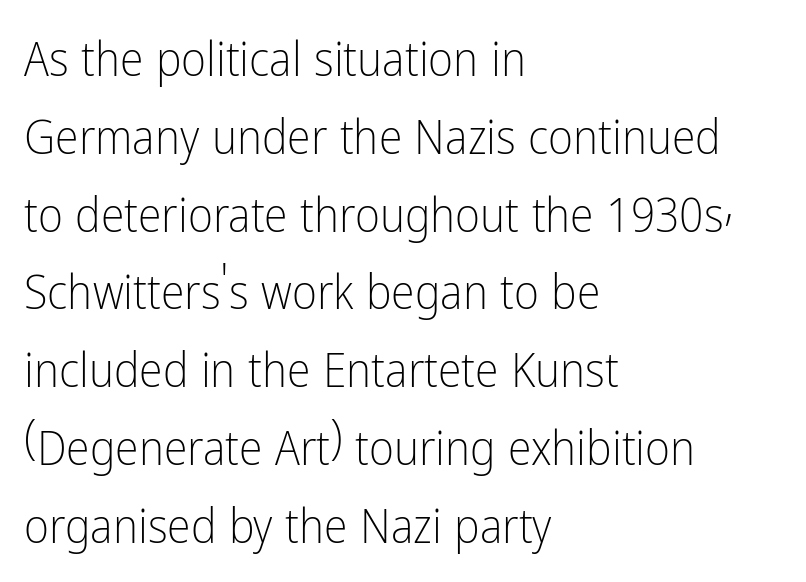
Q: Is the text bold? A: No.
Q: Is the text italic (slanted)? A: No, it is upright.
Q: Is the typeface a serif or a sans-serif typeface? A: Sans-serif.
Q: Is the text underlined? A: No.
Q: How is the paragraph aligned? A: Left-aligned.
Q: Is the spacing between letters normal or unusually wide? A: Normal.
Q: Is the spacing between lines tight, normal or loose? A: Normal.
Q: Width (condensed, normal, or wide)? A: Condensed.
Q: Stroke contrast? A: Low.
Q: x-height? A: Medium.
Q: Monospaced? A: No.
